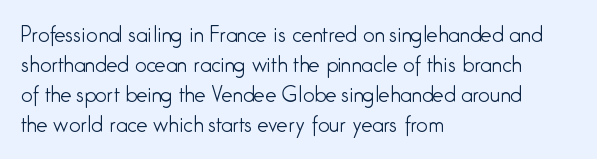
The face looks like a standard text weight, possibly lighter. A normal amount of white space separates one row of letters from the next. Line beginnings align vertically; line endings do not. The horizontal fit of the characters is conventional and even. The passage shown is not underscored anywhere.
